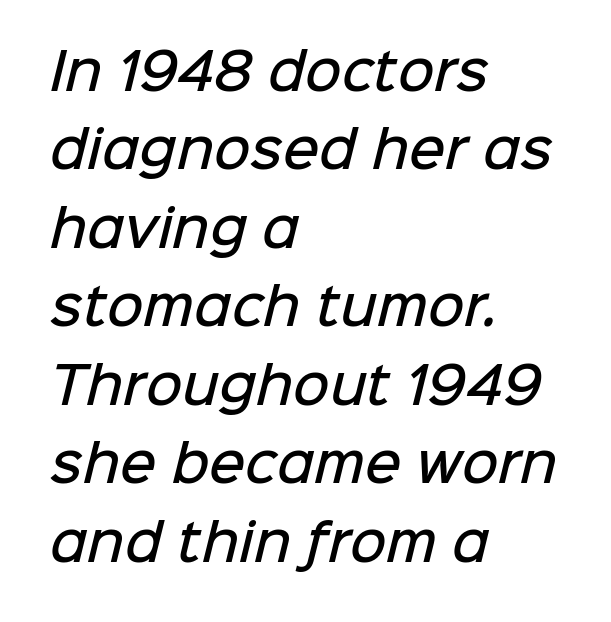
The image shows 50 px semibold sans-serif type; set left-aligned, normal line spacing (1.57x), normal letter spacing, not underlined; low stroke contrast and a medium x-height.
